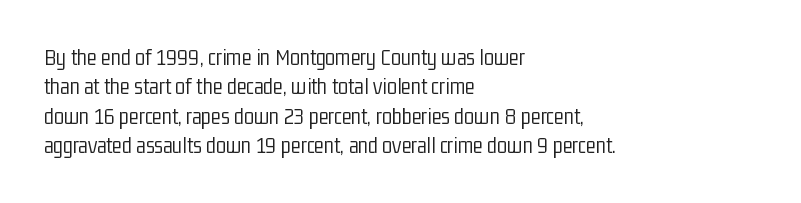
The image shows 23 px text type, upright; set left-aligned, normal line spacing (1.28x), normal letter spacing, not underlined.
